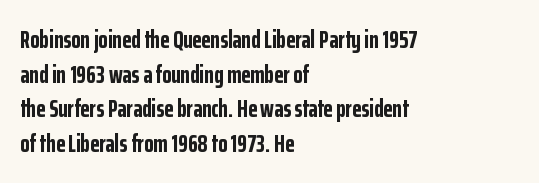
The image shows 24 px bold type, upright; set left-aligned, normal line spacing (1.44x), normal letter spacing, not underlined.
